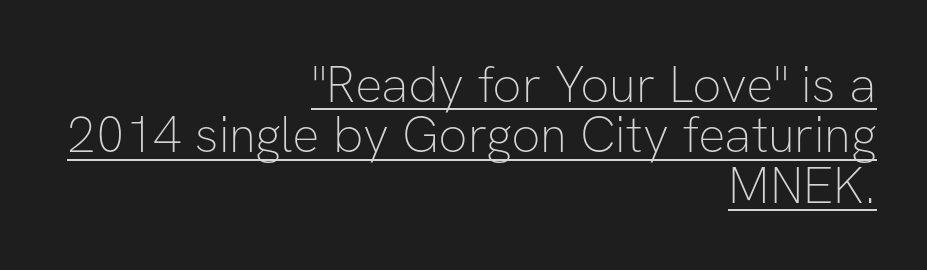
The line-height multiplier appears low, near solid setting. Looks like someone drew a line under every word here. The lettering holds an erect, upright posture throughout. The typeface has the unassuming heft of standard copy or less. A student would call this right alignment; a typographer would say flush right, rag left.
